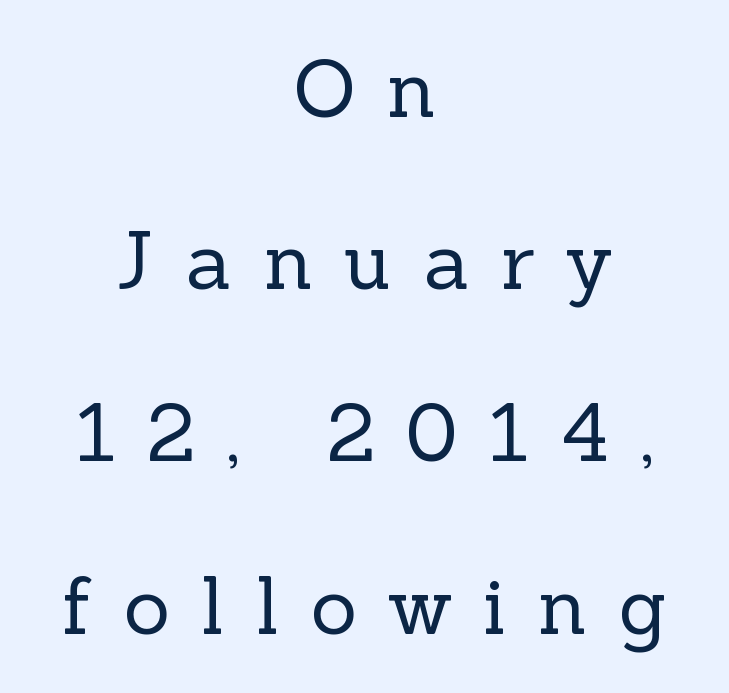
Q: Is the text bold? A: No.
Q: Is the text italic (slanted)? A: No, it is upright.
Q: Is the typeface a serif or a sans-serif typeface? A: Serif.
Q: Is the text underlined? A: No.
Q: How is the paragraph aligned? A: Centered.
Q: Is the spacing between letters normal or unusually wide? A: Unusually wide.
Q: Is the spacing between lines tight, normal or loose? A: Loose.
Q: Width (condensed, normal, or wide)? A: Normal.
Q: x-height? A: Medium.
Q: Monospaced? A: No.
